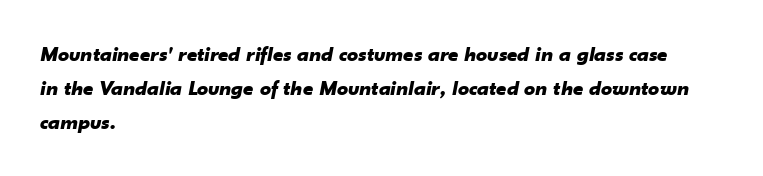
The image shows 22 px bold type, italic (leaning right); set left-aligned, normal line spacing (1.55x), normal letter spacing, not underlined.
